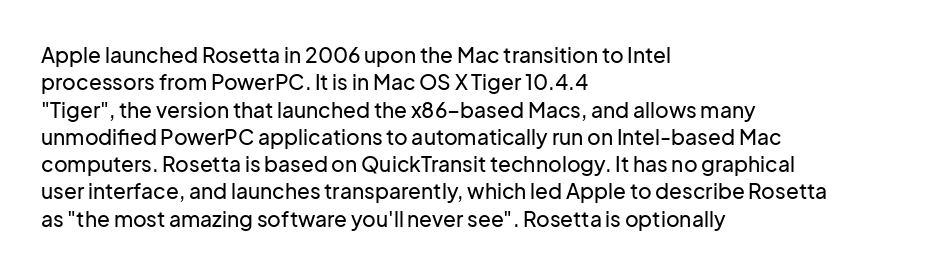
You could call the tracking neutral — neither tight nor loose. Honestly, there is no underline to notice here at all. This is roman type, the default non-slanted kind. Compared with a centered layout, this one pins lines to the left instead. Interline gaps are of average width in this sample.
